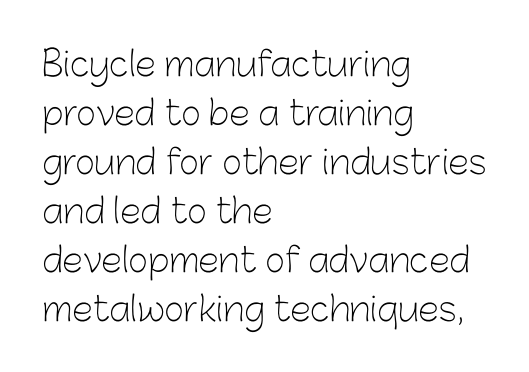
Q: Is the text bold? A: No.
Q: Is the text italic (slanted)? A: No, it is upright.
Q: Is the typeface a serif or a sans-serif typeface? A: Sans-serif.
Q: Is the text underlined? A: No.
Q: How is the paragraph aligned? A: Left-aligned.
Q: Is the spacing between letters normal or unusually wide? A: Normal.
Q: Is the spacing between lines tight, normal or loose? A: Normal.
Q: Width (condensed, normal, or wide)? A: Normal.
Q: Stroke contrast? A: Low.
Q: x-height? A: Medium.
Q: Monospaced? A: No.
